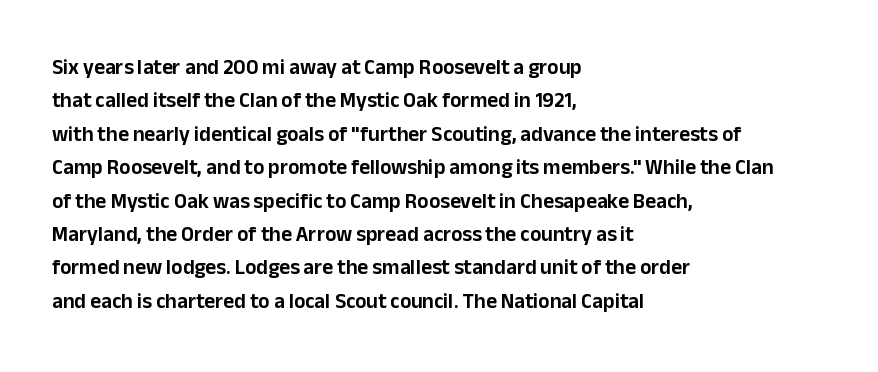
{"italic": "no", "underline": "no", "align": "left", "line_spacing": "normal", "line_spacing_ratio": 1.59, "letter_spacing": "normal", "letter_spacing_em": 0.0, "glyph_px": 21}
